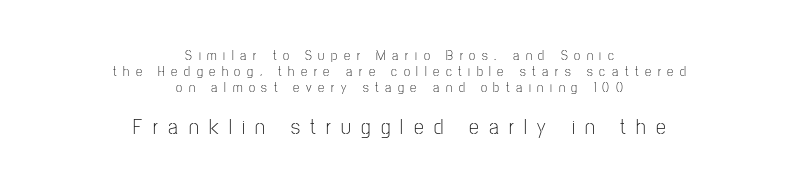
The image shows 22 px text type, upright; set centered, line spacing 1.16x, unusually wide letter spacing (+0.47 em), not underlined; the second (bottom) block is 1.57x larger.
